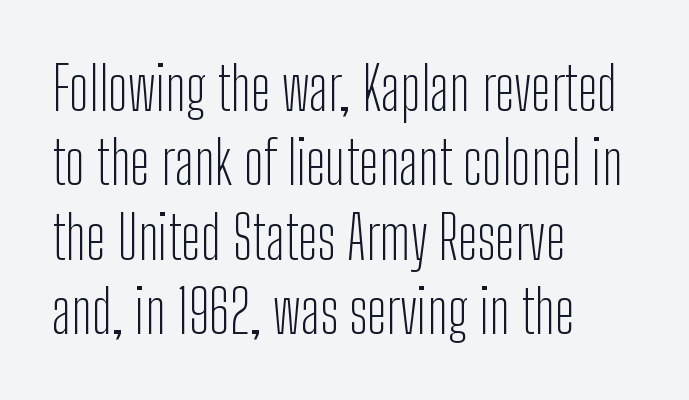
{"serif": "no", "italic": "no", "bold": "no", "weight": "light", "width": "condensed", "stroke_contrast": "low", "x_height": "medium", "monospaced": "no", "underline": "no", "align": "left", "line_spacing": "normal", "line_spacing_ratio": 1.26, "letter_spacing": "normal", "letter_spacing_em": 0.0, "glyph_px": 59}
